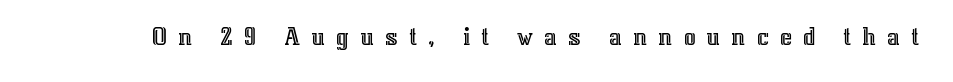
Plain, unruled lines of type. The face used here is rendered with a markedly widened letterfit. This sample uses an upright cut, with every glyph sitting square on the baseline.
